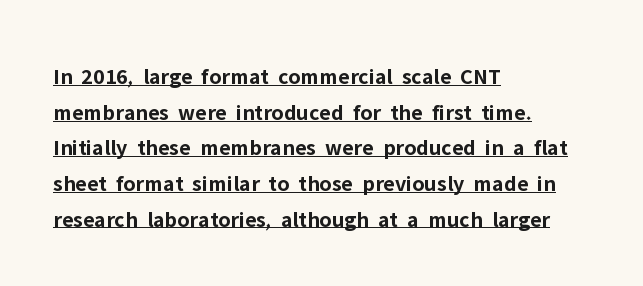
Q: Is the text bold? A: Yes.
Q: Is the text italic (slanted)? A: No, it is upright.
Q: Is the text underlined? A: Yes.
Q: How is the paragraph aligned? A: Left-aligned.
Q: Is the spacing between letters normal or unusually wide? A: Normal.
Q: Is the spacing between lines tight, normal or loose? A: Normal.
